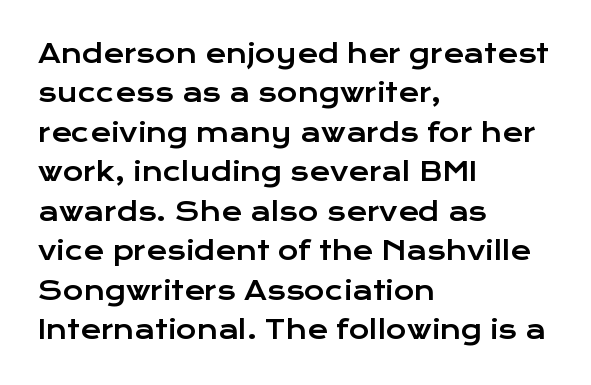
The image shows 25 px text type, upright; set left-aligned, normal line spacing (1.58x), normal letter spacing, not underlined.
